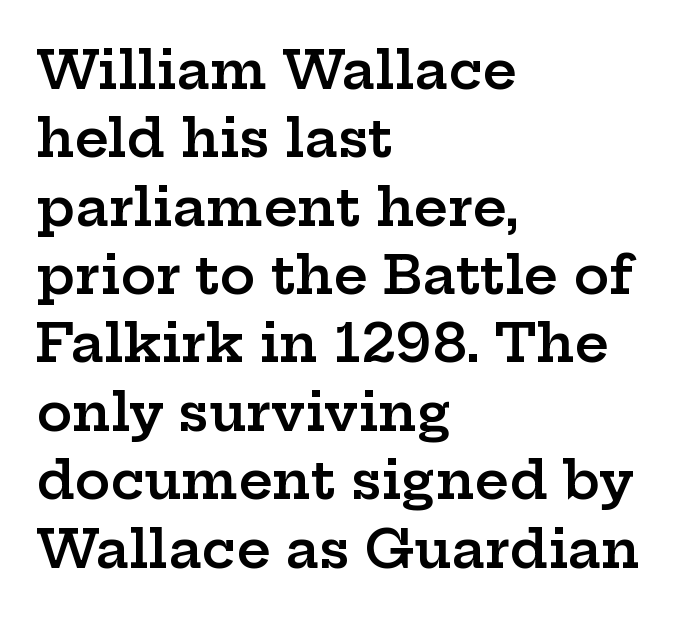
Q: Is the text bold? A: Semi-bold.
Q: Is the text italic (slanted)? A: No, it is upright.
Q: Is the typeface a serif or a sans-serif typeface? A: Serif.
Q: Is the text underlined? A: No.
Q: How is the paragraph aligned? A: Left-aligned.
Q: Is the spacing between letters normal or unusually wide? A: Normal.
Q: Is the spacing between lines tight, normal or loose? A: Normal.
Q: Width (condensed, normal, or wide)? A: Wide.
Q: Stroke contrast? A: Low.
Q: x-height? A: Medium.
Q: Monospaced? A: No.
